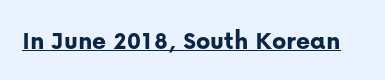
{"italic": "no", "bold": "yes", "underline": "yes", "letter_spacing": "normal", "letter_spacing_em": 0.0, "glyph_px": 27}
